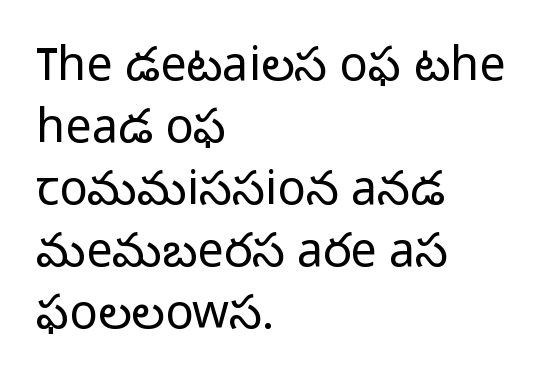
Q: Is the text bold? A: No.
Q: Is the text italic (slanted)? A: No, it is upright.
Q: Is the typeface a serif or a sans-serif typeface? A: Sans-serif.
Q: Is the text underlined? A: No.
Q: How is the paragraph aligned? A: Left-aligned.
Q: Is the spacing between letters normal or unusually wide? A: Normal.
Q: Is the spacing between lines tight, normal or loose? A: Normal.
Q: Width (condensed, normal, or wide)? A: Normal.
Q: Stroke contrast? A: Low.
Q: x-height? A: Medium.
Q: Monospaced? A: No.
